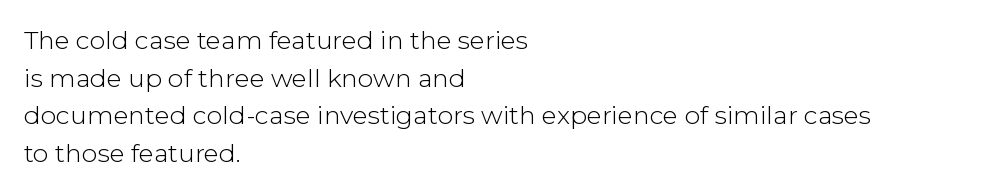
The image shows 25 px text type, upright; set left-aligned, normal line spacing (1.51x), normal letter spacing, not underlined.
